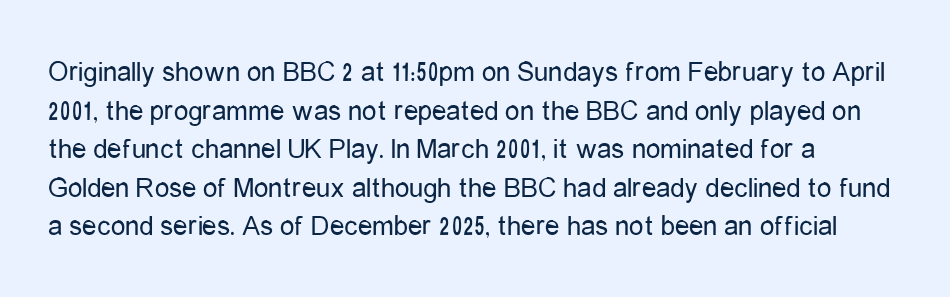
Q: Is the text bold? A: No.
Q: Is the text italic (slanted)? A: No, it is upright.
Q: Is the typeface a serif or a sans-serif typeface? A: Sans-serif.
Q: Is the text underlined? A: No.
Q: How is the paragraph aligned? A: Left-aligned.
Q: Is the spacing between letters normal or unusually wide? A: Normal.
Q: Is the spacing between lines tight, normal or loose? A: Normal.
Q: Width (condensed, normal, or wide)? A: Condensed.
Q: Stroke contrast? A: Low.
Q: x-height? A: Medium.
Q: Monospaced? A: No.
